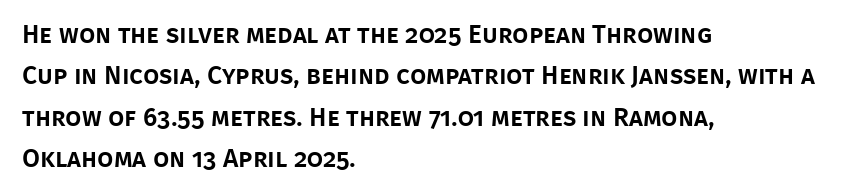
Q: Is the text italic (slanted)? A: No, it is upright.
Q: Is the text underlined? A: No.
Q: How is the paragraph aligned? A: Left-aligned.
Q: Is the spacing between letters normal or unusually wide? A: Normal.
Q: Is the spacing between lines tight, normal or loose? A: Normal.
